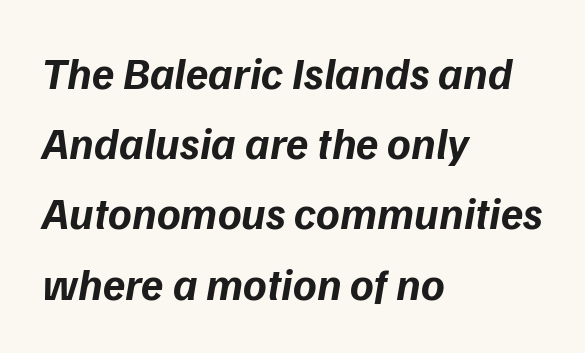
The image shows 45 px bold sans-serif type; set left-aligned, normal line spacing (1.56x), normal letter spacing, not underlined; low stroke contrast and a medium x-height.
